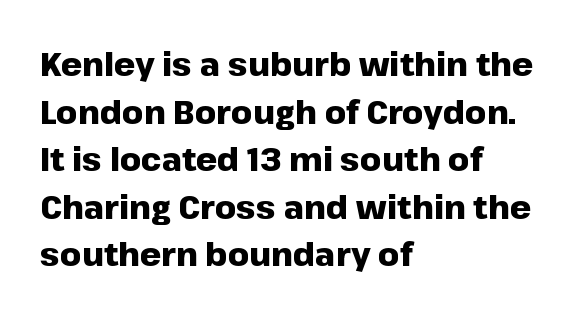
Every letter is thick-stroked: bold, no question. Nope, no serifs anywhere on these letters. The foot of each line stays bare and open. What's the leading like? Ordinary, nothing unusual. The passage shown is typed in a proportional face where columns would drift. Rendered with straight, roman letterforms.
